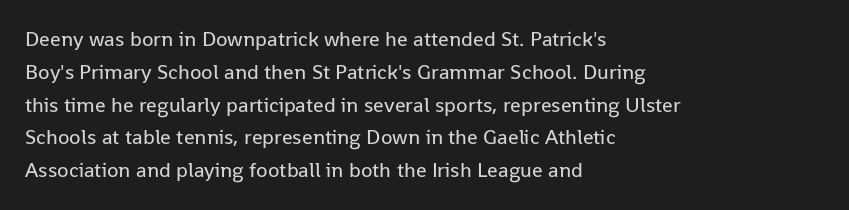
Q: Is the text bold? A: No.
Q: Is the text italic (slanted)? A: No, it is upright.
Q: Is the text underlined? A: No.
Q: How is the paragraph aligned? A: Left-aligned.
Q: Is the spacing between letters normal or unusually wide? A: Normal.
Q: Is the spacing between lines tight, normal or loose? A: Normal.
